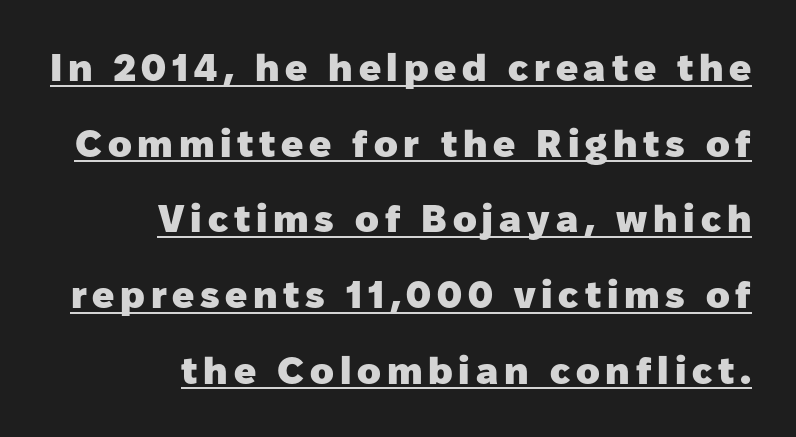
Q: Is the text bold? A: Yes.
Q: Is the text italic (slanted)? A: No, it is upright.
Q: Is the typeface a serif or a sans-serif typeface? A: Sans-serif.
Q: Is the text underlined? A: Yes.
Q: How is the paragraph aligned? A: Right-aligned.
Q: Is the spacing between lines tight, normal or loose? A: Loose.
Q: Width (condensed, normal, or wide)? A: Normal.
Q: Stroke contrast? A: Low.
Q: x-height? A: Medium.
Q: Monospaced? A: No.
